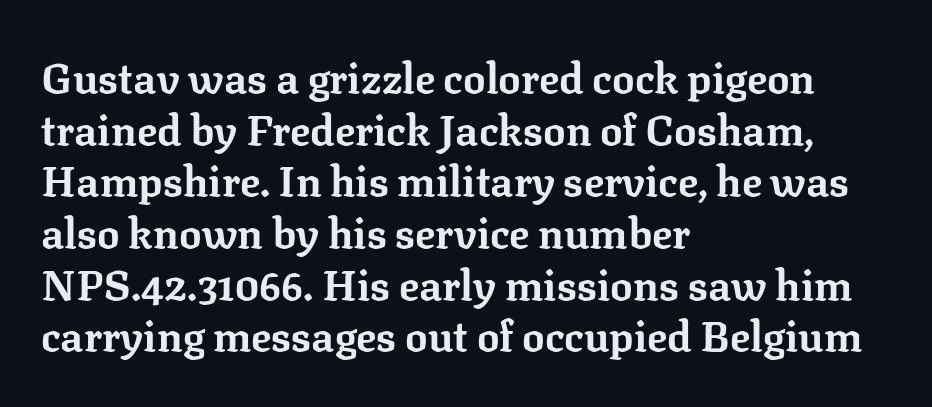
The image shows 42 px bold serif type, upright; set left-aligned, line spacing 1.23x, normal letter spacing, not underlined; low stroke contrast and a medium x-height.
